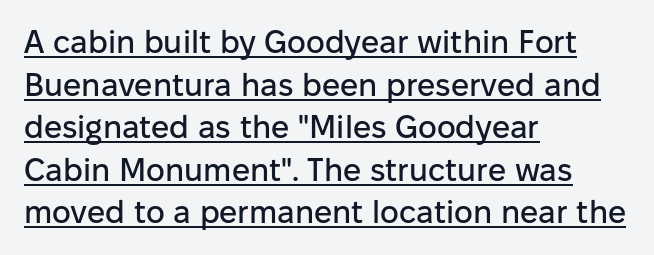
{"serif": "no", "italic": "no", "width": "normal", "stroke_contrast": "low", "x_height": "medium", "monospaced": "no", "underline": "yes", "align": "left", "line_spacing": "normal", "line_spacing_ratio": 1.33, "letter_spacing": "normal", "letter_spacing_em": 0.0, "glyph_px": 32}
